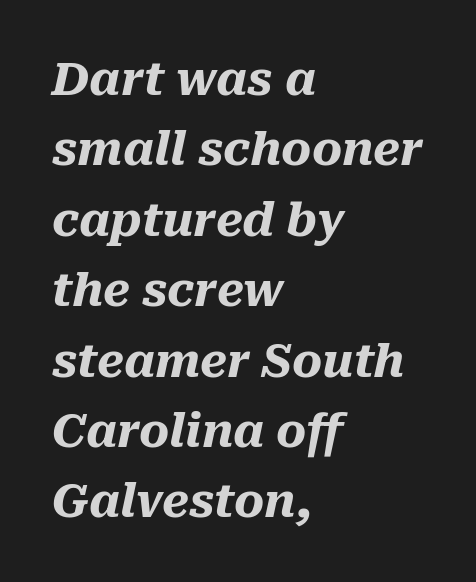
Note the varied advance widths — an 'i' is clearly narrower than an 'm'. A full-strength bold gives these letters their thick strokes. This sample uses plain, unmodified letter spacing. The axis of the letterforms is tilted away from vertical. One-word summary of the alignment: left.
